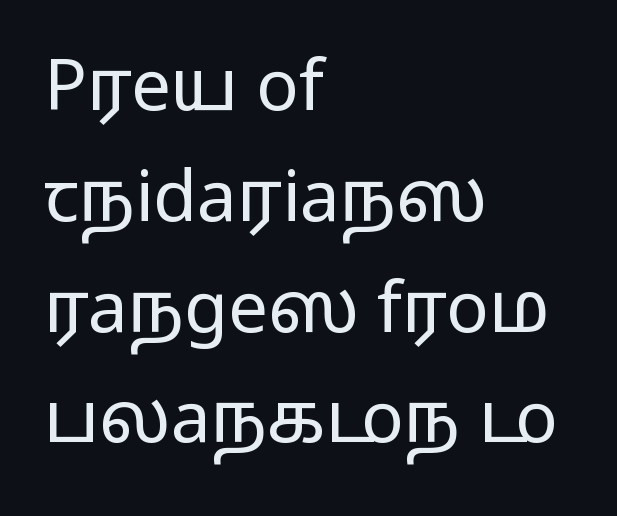
What's the leading like? Ordinary, nothing unusual. These lines keep a tight, regular rhythm from letter to letter. A typesetter would call this proportional, since set widths differ per character. No chunkiness to these letters — they're not bold.
